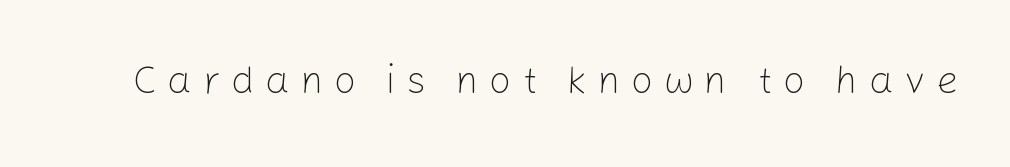
The image shows 39 px light sans-serif type, upright; set unusually wide letter spacing (+0.27 em), not underlined; low stroke contrast and a medium x-height.
